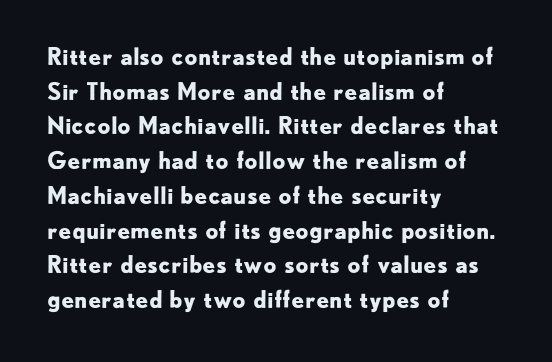
{"italic": "no", "bold": "yes", "underline": "no", "align": "left", "line_spacing": "normal", "line_spacing_ratio": 1.51, "letter_spacing": "normal", "letter_spacing_em": 0.0, "glyph_px": 23}
